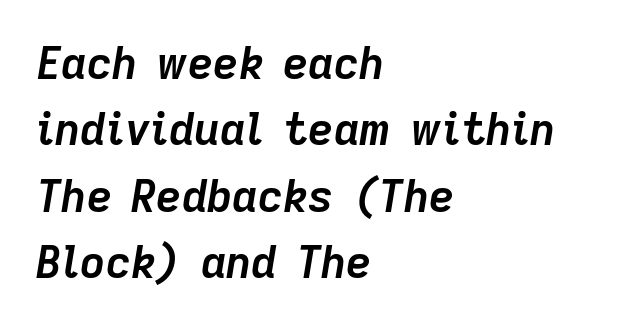
{"italic": "yes", "lean": "right", "slant_degrees": 9, "bold": "yes", "weight": "semibold", "width": "normal", "stroke_contrast": "low", "x_height": "medium", "monospaced": "no", "underline": "no", "align": "left", "line_spacing": "normal", "line_spacing_ratio": 1.51, "letter_spacing": "normal", "letter_spacing_em": 0.0, "glyph_px": 44}
